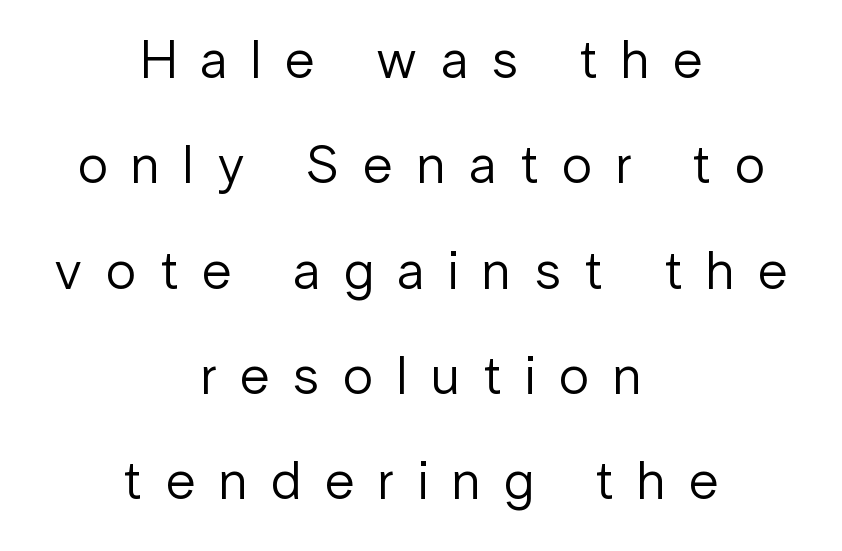
{"serif": "no", "italic": "no", "bold": "no", "weight": "regular", "width": "normal", "stroke_contrast": "low", "x_height": "medium", "monospaced": "no", "underline": "no", "align": "center", "line_spacing": "loose", "line_spacing_ratio": 1.95, "letter_spacing": "wide", "letter_spacing_em": 0.44, "glyph_px": 54}
